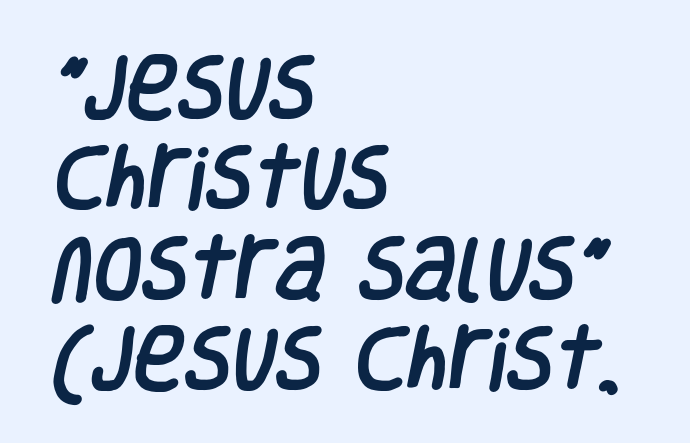
The image shows 70 px condensed sans-serif type; set left-aligned, normal line spacing (1.29x), normal letter spacing, not underlined; low stroke contrast and a large x-height.
